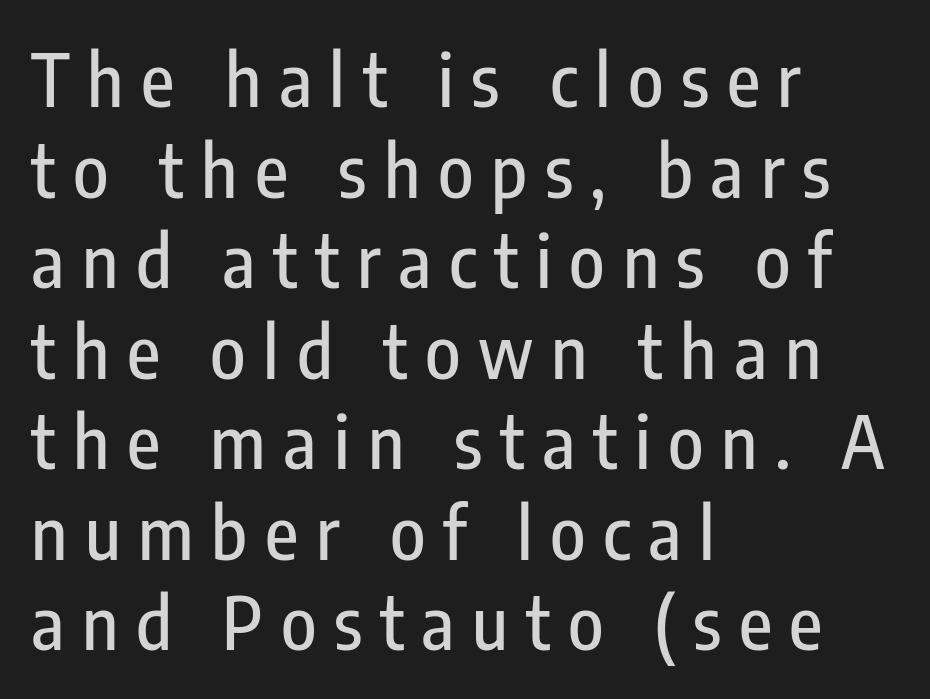
The image shows 73 px condensed sans-serif type, upright; set left-aligned, line spacing 1.24x, unusually wide letter spacing (+0.24 em), not underlined; low stroke contrast and a medium x-height.
